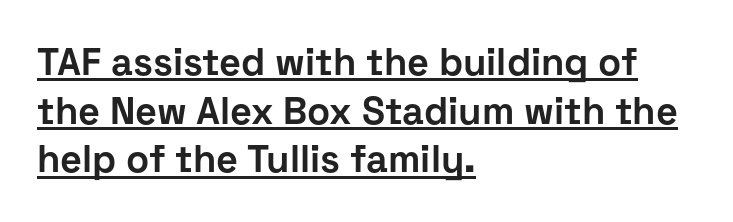
A baseline rule has been typeset under these characters. Look at the stroke-to-counter ratio: heavy, a bold. The glyphs in this specimen are sans serif. This rendering uses left alignment, leaving the right contour irregular.
